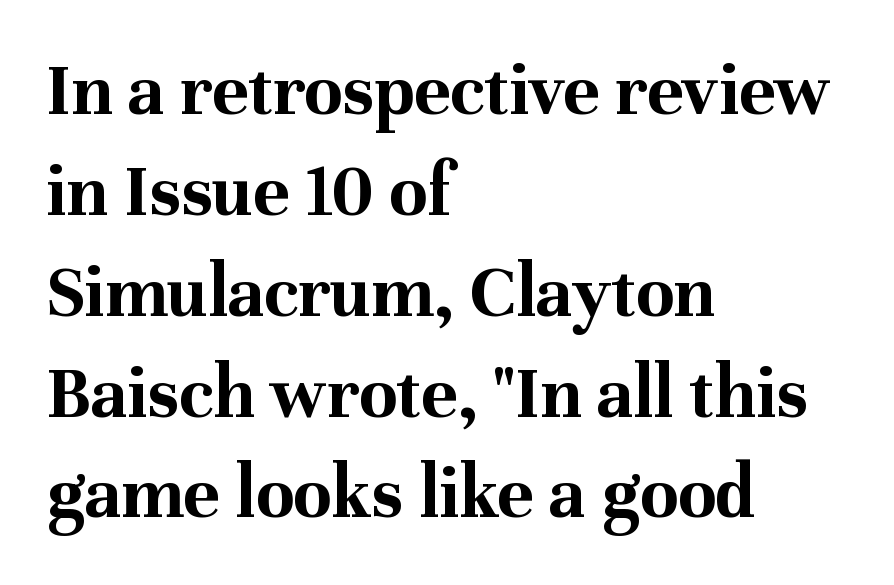
{"serif": "yes", "italic": "no", "bold": "yes", "weight": "bold", "width": "normal", "stroke_contrast": "medium", "x_height": "medium", "monospaced": "no", "underline": "no", "align": "left", "line_spacing": "normal", "line_spacing_ratio": 1.31, "letter_spacing": "normal", "letter_spacing_em": 0.0, "glyph_px": 77}
